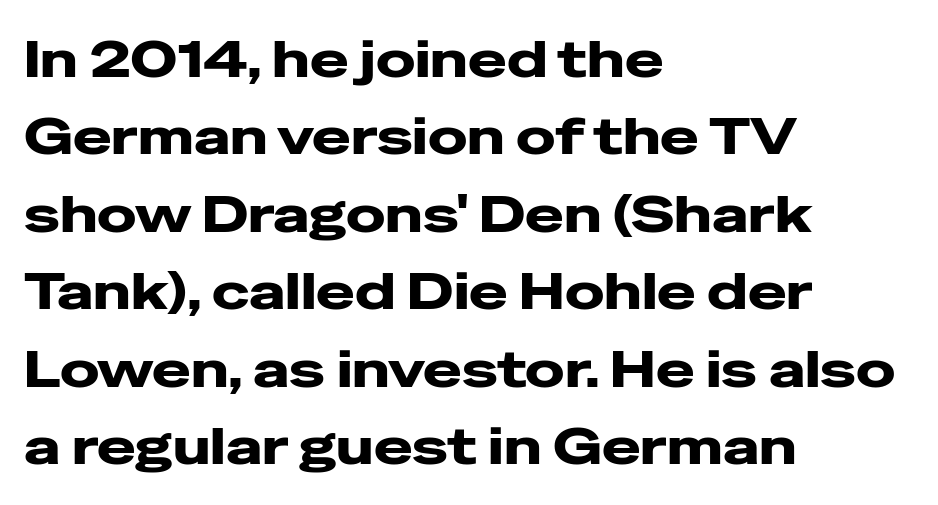
Q: Is the text bold? A: Yes.
Q: Is the text italic (slanted)? A: No, it is upright.
Q: Is the typeface a serif or a sans-serif typeface? A: Sans-serif.
Q: Is the text underlined? A: No.
Q: How is the paragraph aligned? A: Left-aligned.
Q: Is the spacing between letters normal or unusually wide? A: Normal.
Q: Is the spacing between lines tight, normal or loose? A: Normal.
Q: Width (condensed, normal, or wide)? A: Wide.
Q: Stroke contrast? A: Low.
Q: x-height? A: Medium.
Q: Monospaced? A: No.
